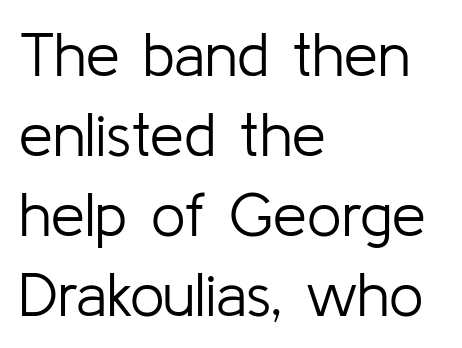
Examine the stroke ends and you'll find no serifs. Glyph-to-glyph distance matches everyday printed text. Which margin do the lines hug? The left one — the right edge is uneven. The face looks like a standard text weight, possibly lighter.
